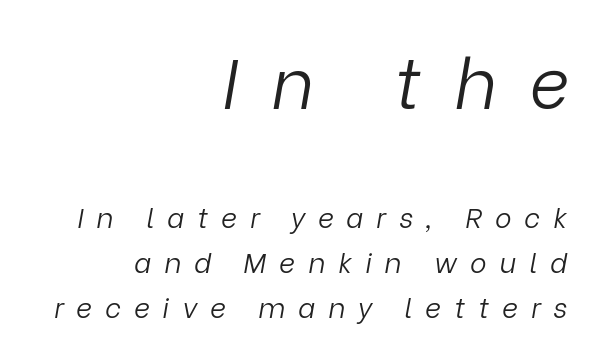
Q: Is the text bold? A: No.
Q: Is the text italic (slanted)? A: Yes, it leans right by about 9 degrees.
Q: Is the text underlined? A: No.
Q: How is the paragraph aligned? A: Right-aligned.
Q: Is the spacing between letters normal or unusually wide? A: Unusually wide.
Q: Is the spacing between lines tight, normal or loose? A: Normal.
Q: Which block of text is set in a larger size, the first (top) or the second (bottom)? A: The first (top) one.
Q: Width (condensed, normal, or wide)? A: Normal.
Q: Stroke contrast? A: Low.
Q: x-height? A: Medium.
Q: Monospaced? A: No.
